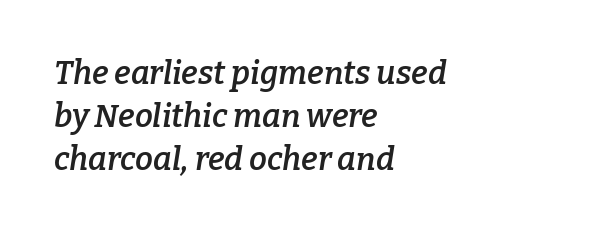
Q: Is the text bold? A: Semi-bold.
Q: Is the text italic (slanted)? A: Yes, it leans right by about 9 degrees.
Q: Is the typeface a serif or a sans-serif typeface? A: Serif.
Q: Is the text underlined? A: No.
Q: How is the paragraph aligned? A: Left-aligned.
Q: Is the spacing between letters normal or unusually wide? A: Normal.
Q: Is the spacing between lines tight, normal or loose? A: Normal.
Q: Width (condensed, normal, or wide)? A: Normal.
Q: Stroke contrast? A: Low.
Q: x-height? A: Medium.
Q: Monospaced? A: No.
